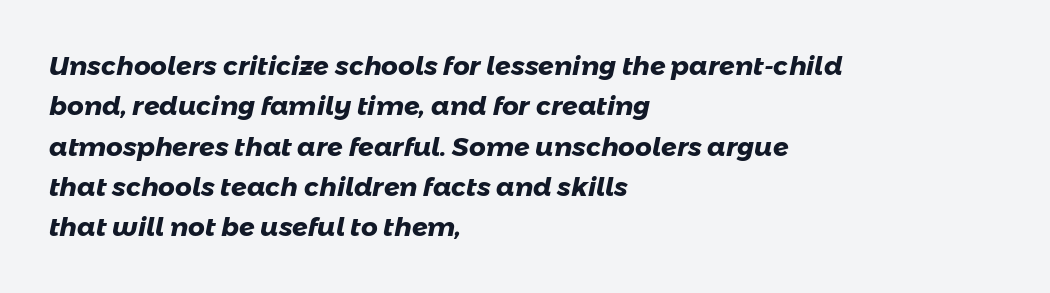
Plenty of ink on the page — the face is bold. Nobody drew a line under any word here. Horizontally, the lines are justified to the leading edge only. The rows are spaced the way most documents space them.
